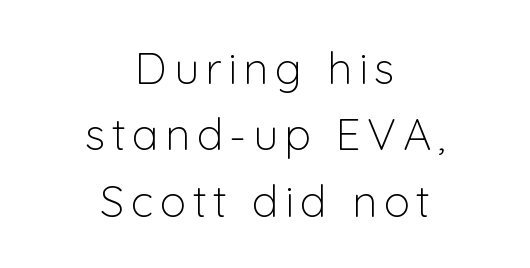
Visually the block forms a symmetrical silhouette, jagged on both flanks. Look at the bottom of the vertical strokes: they stop flat, with no serifs. Notice how descenders clear the ascenders below comfortably — that's standard leading. Bare-footed words on every line.
